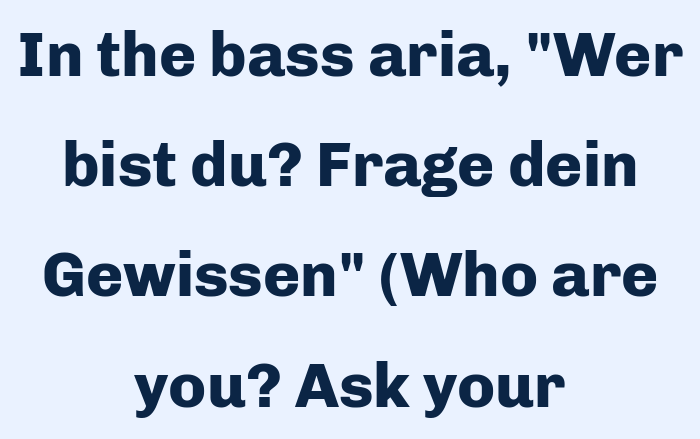
The image shows 63 px heavy sans-serif type, upright; set centered, line spacing 1.75x, normal letter spacing, not underlined; low stroke contrast and a medium x-height.
